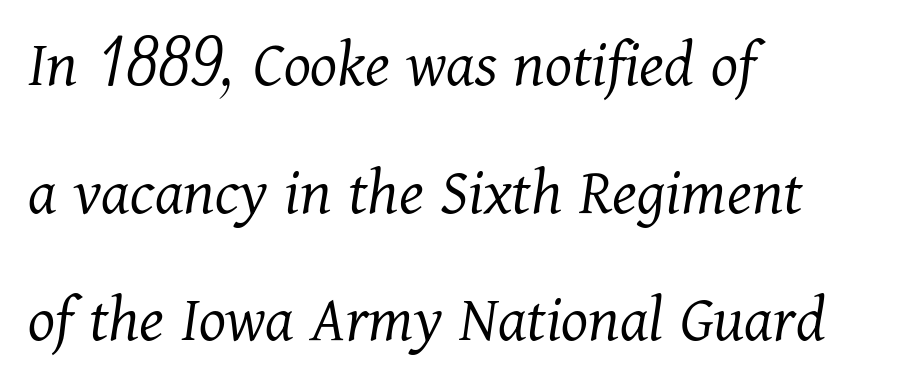
{"serif": "yes", "italic": "yes", "lean": "right", "slant_degrees": 11, "bold": "no", "weight": "light", "width": "normal", "stroke_contrast": "medium", "x_height": "medium", "monospaced": "no", "underline": "no", "align": "left", "line_spacing_ratio": 1.85, "letter_spacing": "normal", "letter_spacing_em": 0.0, "glyph_px": 69}
